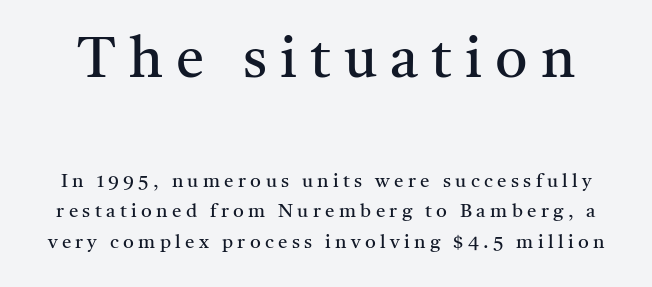
Proportional: the letters do not fall into vertical columns. Counters stay open thanks to moderate or lighter strokes. Clear beneath every line of the passage. Vertically, the passage feels balanced, rows spaced as you'd expect.
